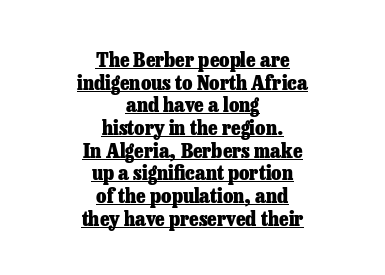
{"italic": "no", "bold": "yes", "underline": "yes", "align": "center", "line_spacing": "tight", "line_spacing_ratio": 1.08, "letter_spacing": "normal", "letter_spacing_em": 0.0, "glyph_px": 21}
